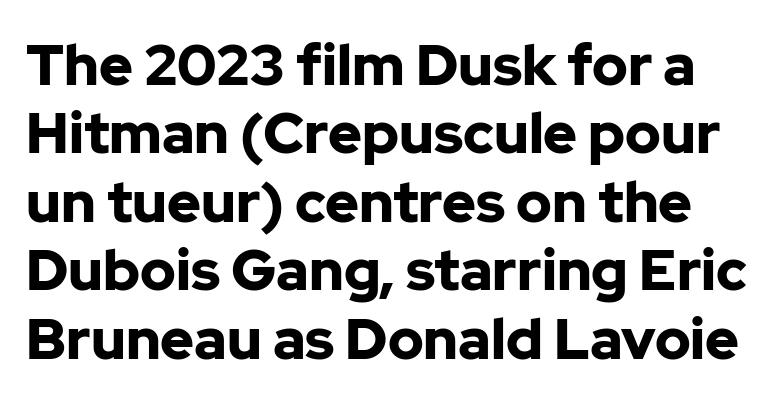
Q: Is the text bold? A: Yes.
Q: Is the text italic (slanted)? A: No, it is upright.
Q: Is the typeface a serif or a sans-serif typeface? A: Sans-serif.
Q: Is the text underlined? A: No.
Q: Is the spacing between letters normal or unusually wide? A: Normal.
Q: Width (condensed, normal, or wide)? A: Normal.
Q: Stroke contrast? A: Low.
Q: x-height? A: Medium.
Q: Monospaced? A: No.
